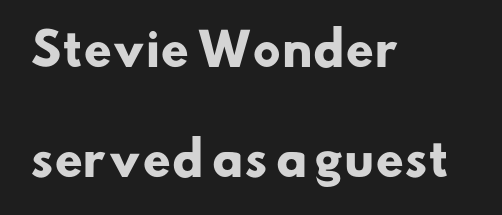
{"serif": "no", "bold": "yes", "weight": "heavy", "width": "normal", "stroke_contrast": "low", "x_height": "small", "monospaced": "no", "underline": "no", "align": "left", "line_spacing": "loose", "line_spacing_ratio": 2.44, "letter_spacing": "normal", "letter_spacing_em": 0.0, "glyph_px": 45}
